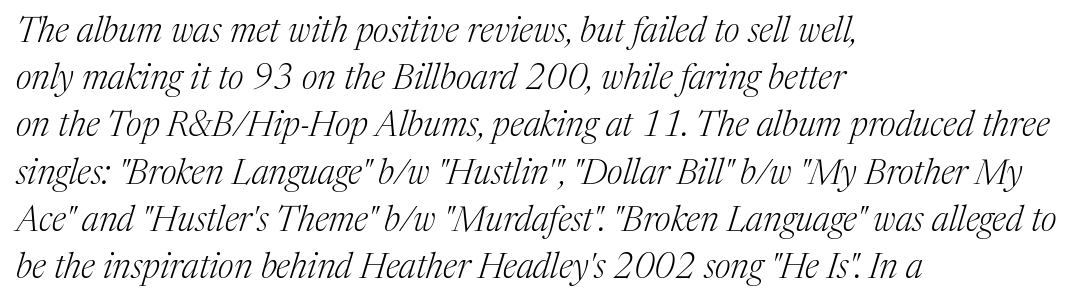
The image shows 35 px light serif type, italic (leaning right); set left-aligned, normal line spacing (1.35x), normal letter spacing, not underlined; medium stroke contrast and a medium x-height.
